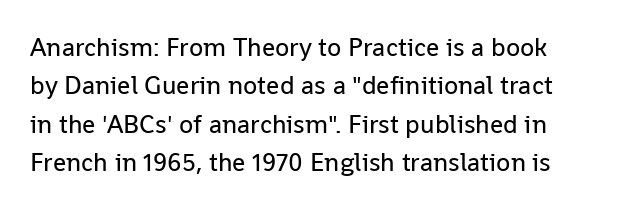
Q: Is the text bold? A: No.
Q: Is the text italic (slanted)? A: No, it is upright.
Q: Is the text underlined? A: No.
Q: How is the paragraph aligned? A: Left-aligned.
Q: Is the spacing between letters normal or unusually wide? A: Normal.
Q: Is the spacing between lines tight, normal or loose? A: Normal.
